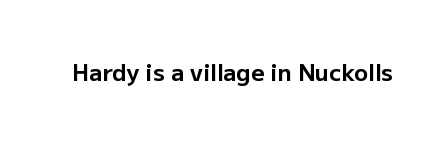
Notice how thick the strokes are: this is what a full bold looks like. In terms of letterspacing, this is plain default setting. The specimen omits any rule beneath the text block's lines. The lettering stays uniformly vertical, giving the passage a roman look.
